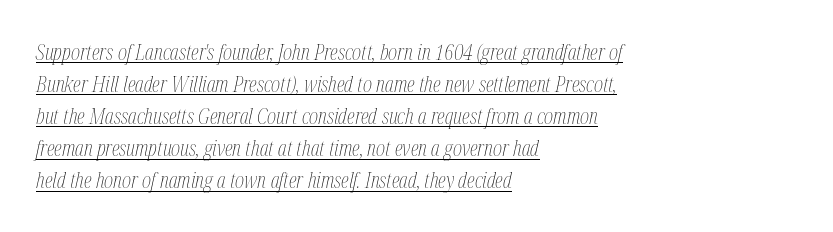
The image shows 22 px text type, italic (leaning right); set left-aligned, normal line spacing (1.46x), normal letter spacing, underlined.
